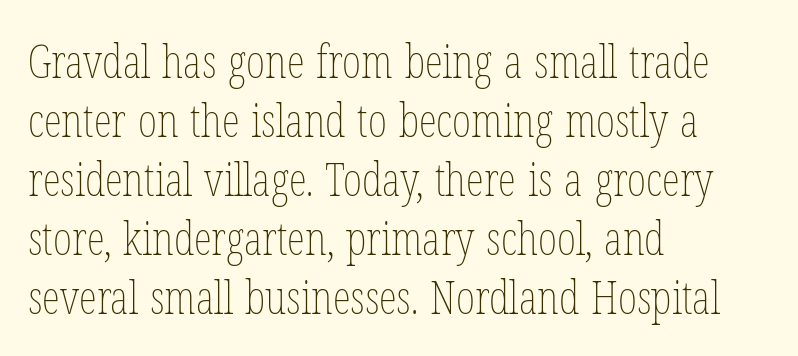
Weight: not bold — regular or lighter. The rendering uses natural spacing where letterforms have individual widths. Posture: straight, roman, zero tilt. The area under the type is left untouched.
